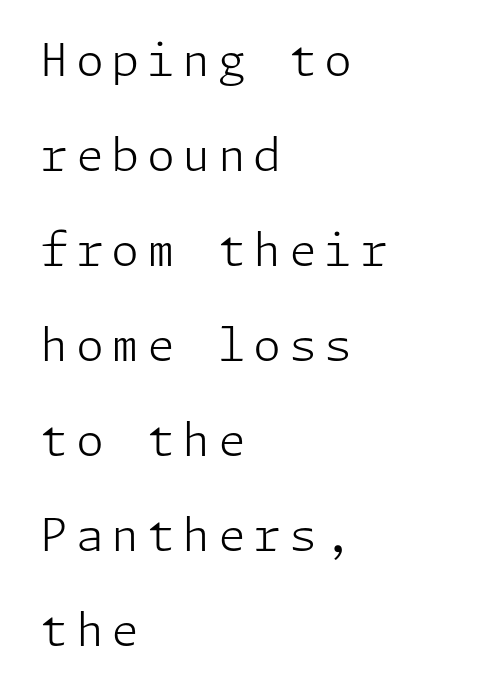
A sans-serif font was chosen for this passage. Quick note: interline space is abundant. The text block is weighted toward the left margin, trailing off unevenly rightward. The space beneath each line is pristine and unruled. Heft: none added — not bold.
